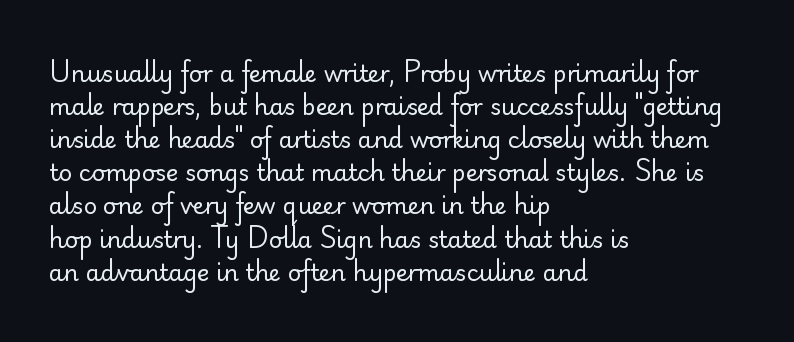
{"italic": "no", "bold": "no", "underline": "no", "align": "left", "line_spacing": "normal", "line_spacing_ratio": 1.44, "letter_spacing": "normal", "letter_spacing_em": 0.0, "glyph_px": 23}
